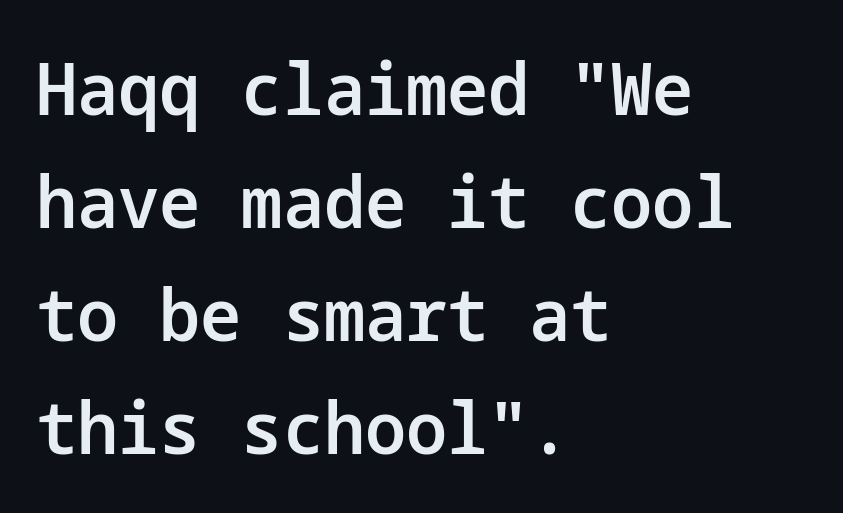
{"serif": "no", "italic": "no", "bold": "semi", "weight": "semibold", "width": "normal", "stroke_contrast": "low", "x_height": "medium", "underline": "no", "align": "left", "line_spacing": "normal", "line_spacing_ratio": 1.55, "letter_spacing": "normal", "letter_spacing_em": 0.0, "glyph_px": 73}
